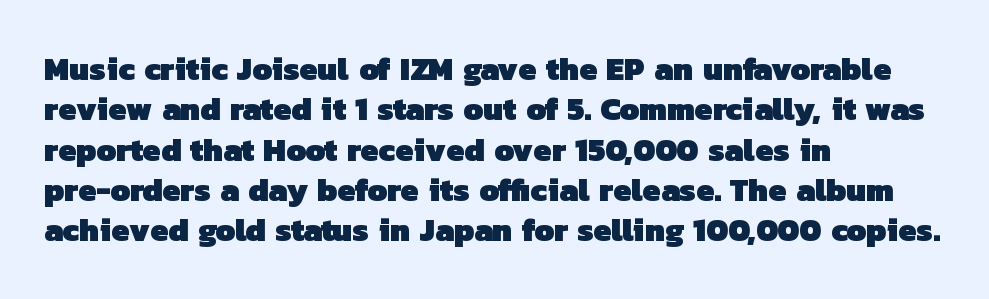
{"serif": "no", "bold": "yes", "weight": "heavy", "width": "normal", "stroke_contrast": "low", "x_height": "medium", "monospaced": "no", "underline": "no", "align": "left", "line_spacing": "normal", "line_spacing_ratio": 1.26, "letter_spacing": "normal", "letter_spacing_em": 0.0, "glyph_px": 32}
